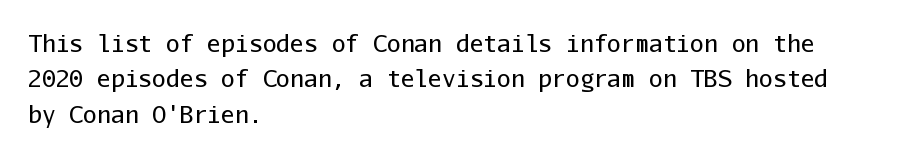
{"italic": "no", "bold": "no", "underline": "no", "align": "left", "line_spacing": "normal", "line_spacing_ratio": 1.54, "letter_spacing": "normal", "letter_spacing_em": 0.0, "glyph_px": 23}
